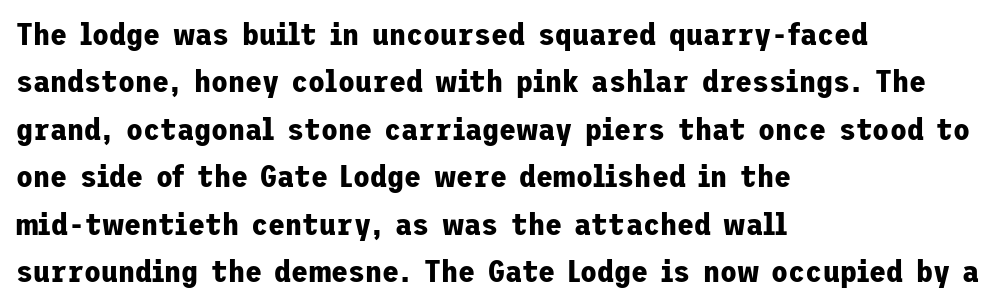
The image shows 31 px bold sans-serif type, upright; set left-aligned, normal line spacing (1.53x), normal letter spacing, not underlined; low stroke contrast and a medium x-height.
